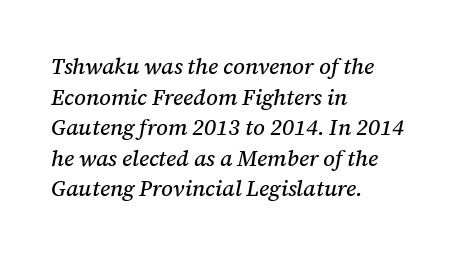
Q: Is the text italic (slanted)? A: Yes, it leans right by about 12 degrees.
Q: Is the text underlined? A: No.
Q: How is the paragraph aligned? A: Left-aligned.
Q: Is the spacing between letters normal or unusually wide? A: Normal.
Q: Is the spacing between lines tight, normal or loose? A: Normal.
